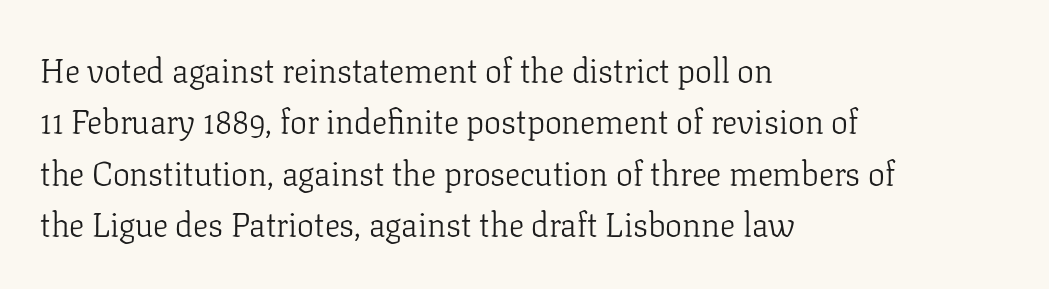
Q: Is the text bold? A: No.
Q: Is the text italic (slanted)? A: No, it is upright.
Q: Is the typeface a serif or a sans-serif typeface? A: Serif.
Q: Is the text underlined? A: No.
Q: How is the paragraph aligned? A: Left-aligned.
Q: Is the spacing between letters normal or unusually wide? A: Normal.
Q: Is the spacing between lines tight, normal or loose? A: Normal.
Q: Width (condensed, normal, or wide)? A: Normal.
Q: Stroke contrast? A: Low.
Q: x-height? A: Medium.
Q: Monospaced? A: No.
